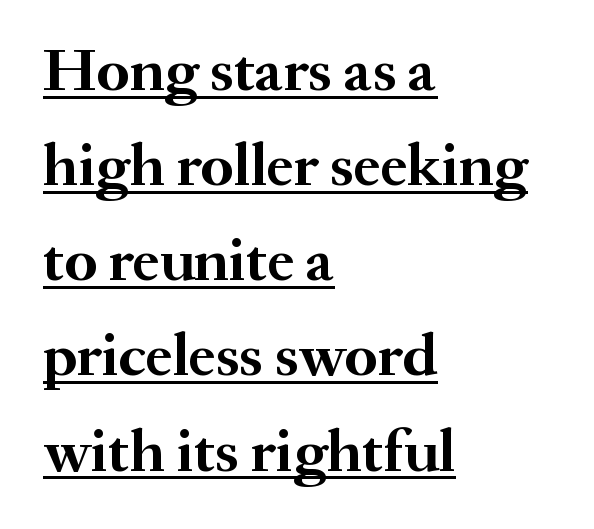
Q: Is the text bold? A: Yes.
Q: Is the text italic (slanted)? A: No, it is upright.
Q: Is the typeface a serif or a sans-serif typeface? A: Serif.
Q: Is the text underlined? A: Yes.
Q: How is the paragraph aligned? A: Left-aligned.
Q: Is the spacing between letters normal or unusually wide? A: Normal.
Q: Is the spacing between lines tight, normal or loose? A: Normal.
Q: Width (condensed, normal, or wide)? A: Normal.
Q: Stroke contrast? A: Medium.
Q: x-height? A: Small.
Q: Monospaced? A: No.
